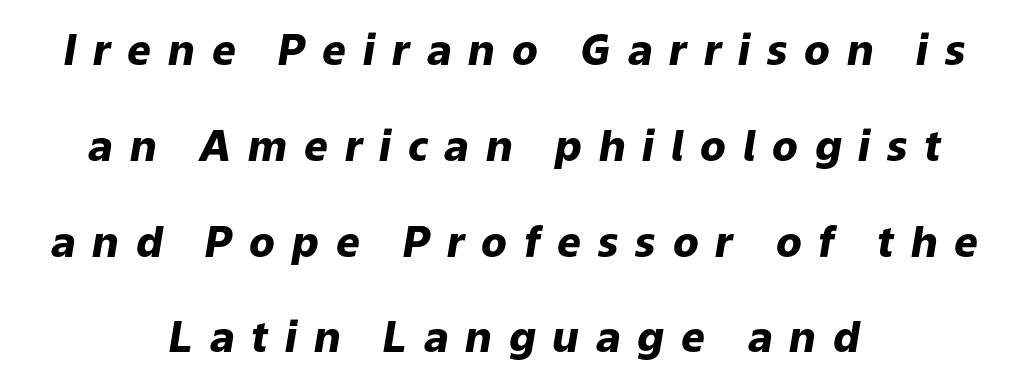
The image shows 42 px heavy type, italic (leaning right); set centered, loose line spacing (2.28x), unusually wide letter spacing (+0.4 em), not underlined; low stroke contrast and a medium x-height.
